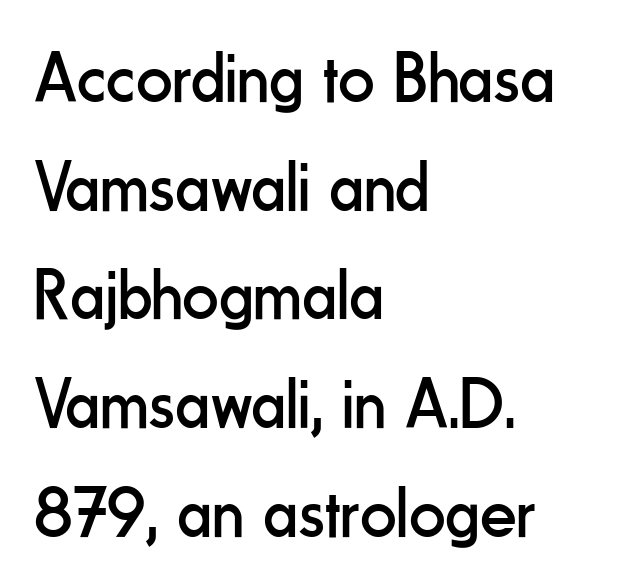
Q: Is the text bold? A: No.
Q: Is the text italic (slanted)? A: No, it is upright.
Q: Is the typeface a serif or a sans-serif typeface? A: Sans-serif.
Q: Is the text underlined? A: No.
Q: How is the paragraph aligned? A: Left-aligned.
Q: Is the spacing between letters normal or unusually wide? A: Normal.
Q: Is the spacing between lines tight, normal or loose? A: Normal.
Q: Width (condensed, normal, or wide)? A: Condensed.
Q: Stroke contrast? A: Low.
Q: x-height? A: Small.
Q: Monospaced? A: No.
